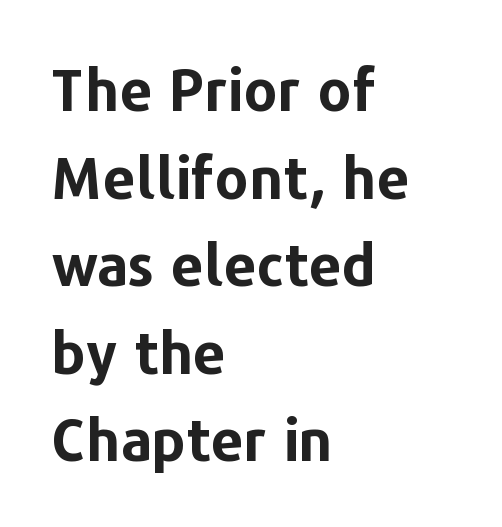
{"serif": "no", "italic": "no", "bold": "yes", "weight": "bold", "width": "normal", "stroke_contrast": "low", "x_height": "medium", "monospaced": "no", "underline": "no", "align": "left", "line_spacing": "normal", "line_spacing_ratio": 1.51, "letter_spacing": "normal", "letter_spacing_em": 0.0, "glyph_px": 58}
